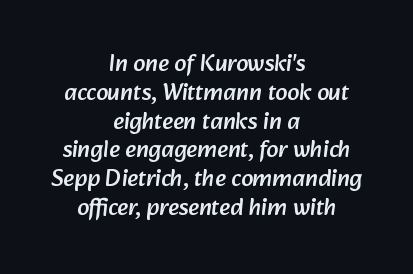
There is no visible air inserted between adjacent glyphs. Underline: absent. Layout note: lines centered.
